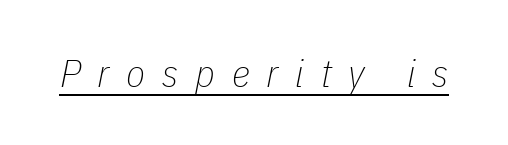
{"italic": "yes", "lean": "right", "slant_degrees": 11, "bold": "no", "weight": "thin", "width": "condensed", "stroke_contrast": "low", "x_height": "medium", "monospaced": "no", "underline": "yes", "letter_spacing": "wide", "letter_spacing_em": 0.43, "glyph_px": 39}
